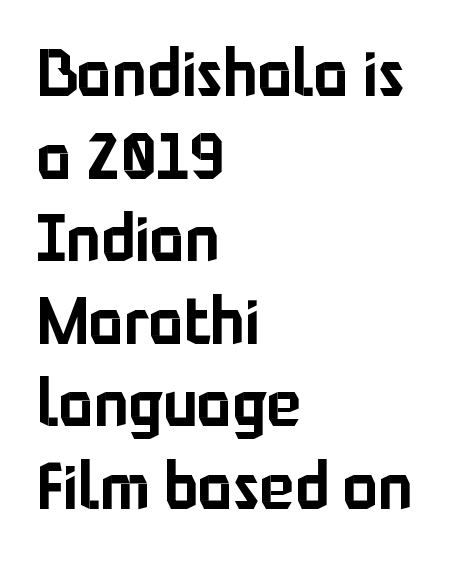
Q: Is the text italic (slanted)? A: No, it is upright.
Q: Is the typeface a serif or a sans-serif typeface? A: Sans-serif.
Q: Is the text underlined? A: No.
Q: How is the paragraph aligned? A: Left-aligned.
Q: Is the spacing between letters normal or unusually wide? A: Normal.
Q: Is the spacing between lines tight, normal or loose? A: Normal.
Q: Width (condensed, normal, or wide)? A: Normal.
Q: Stroke contrast? A: Low.
Q: x-height? A: Medium.
Q: Monospaced? A: No.
